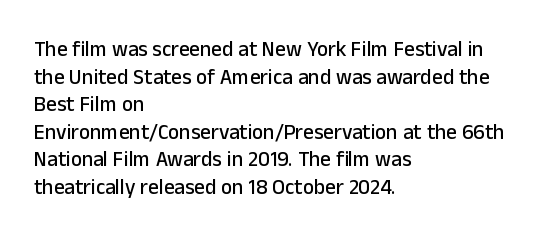
{"italic": "no", "underline": "no", "align": "left", "line_spacing": "normal", "line_spacing_ratio": 1.31, "letter_spacing": "normal", "letter_spacing_em": 0.0, "glyph_px": 21}
